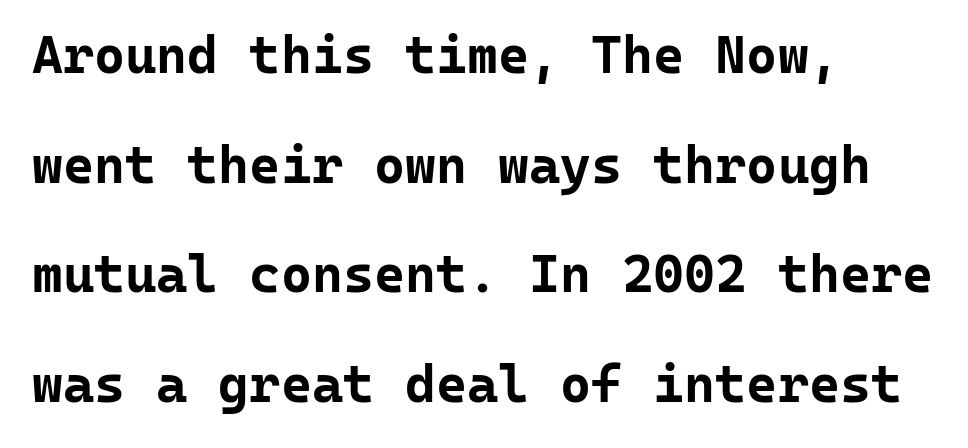
{"serif": "no", "italic": "no", "bold": "yes", "weight": "bold", "width": "normal", "stroke_contrast": "low", "x_height": "medium", "monospaced": "yes", "underline": "no", "align": "left", "line_spacing": "loose", "line_spacing_ratio": 2.07, "letter_spacing": "normal", "letter_spacing_em": 0.0, "glyph_px": 53}
